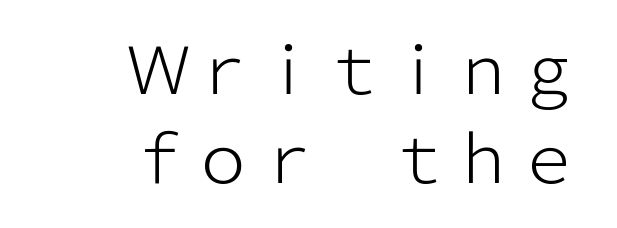
Unlike a traditional serif, this face leaves its strokes unadorned. The passage shown is typed in a proportional face where columns would drift. Letter spacing: default. Every row of glyphs terminates at an identical x-position on the right.
